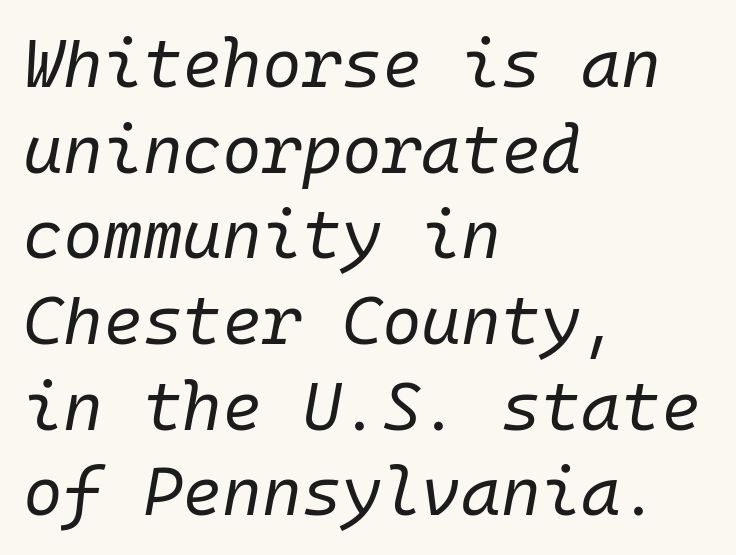
The lines in this sample share a left origin and differ only in where they stop. Looking at the ascenders, they clearly lean. The strokes carry an ordinary text weight at most. The space beneath each line is pristine and unruled. Is this a fixed-width face? Yes — each glyph sits in an identical cell. Default kerning and tracking; the words read as compact shapes.
